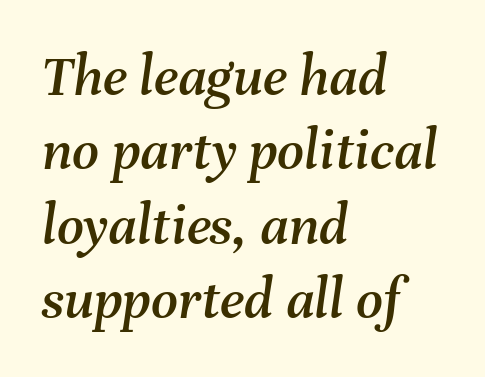
These lines are set flush left with a ragged right edge. The gap between lines stays unmarked. You could not count columns in this text — the font is proportionally spaced. This sample keeps an unexceptional amount of space between lines.
